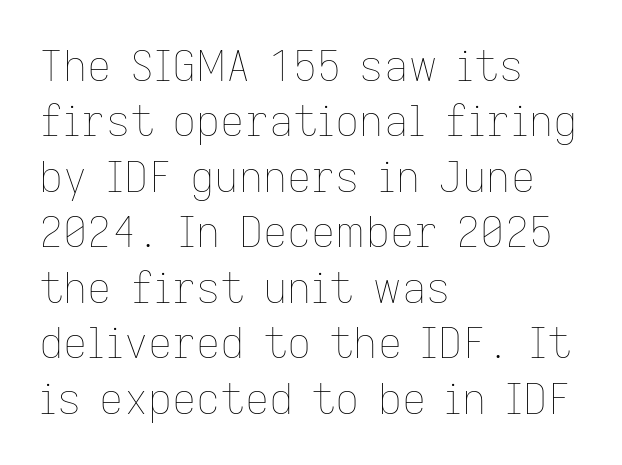
{"italic": "no", "bold": "no", "weight": "thin", "width": "normal", "stroke_contrast": "low", "x_height": "medium", "monospaced": "no", "underline": "no", "align": "left", "line_spacing": "normal", "line_spacing_ratio": 1.32, "letter_spacing": "normal", "letter_spacing_em": 0.0, "glyph_px": 42}
